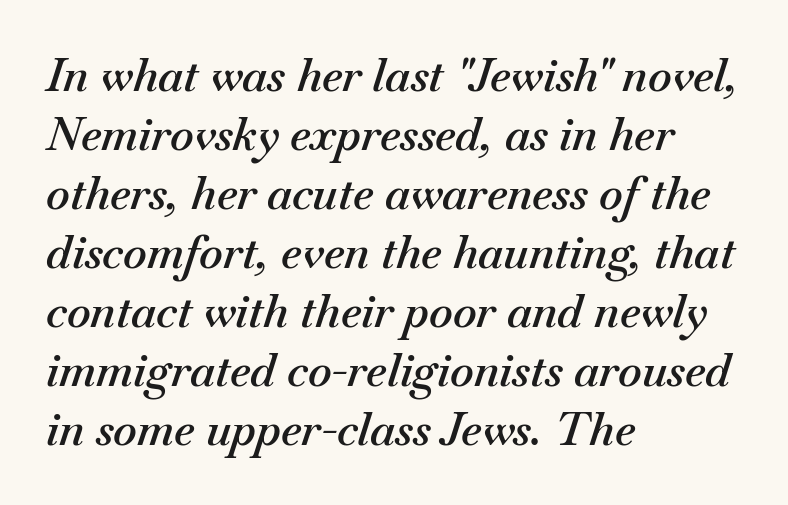
Q: Is the text bold? A: Semi-bold.
Q: Is the text italic (slanted)? A: Yes, it leans right by about 18 degrees.
Q: Is the text underlined? A: No.
Q: How is the paragraph aligned? A: Left-aligned.
Q: Is the spacing between letters normal or unusually wide? A: Normal.
Q: Is the spacing between lines tight, normal or loose? A: Normal.
Q: Width (condensed, normal, or wide)? A: Normal.
Q: Stroke contrast? A: Medium.
Q: x-height? A: Small.
Q: Monospaced? A: No.
